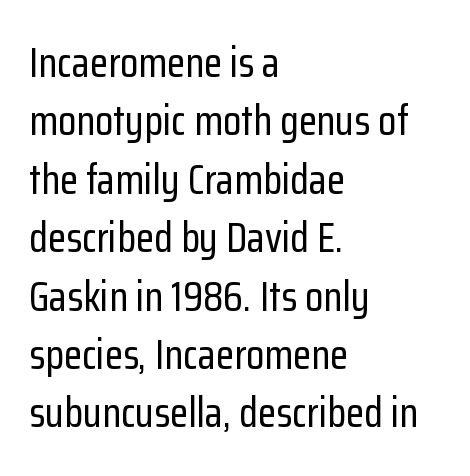
{"serif": "no", "italic": "no", "width": "condensed", "stroke_contrast": "low", "x_height": "medium", "monospaced": "no", "underline": "no", "align": "left", "line_spacing": "normal", "line_spacing_ratio": 1.39, "letter_spacing": "normal", "letter_spacing_em": 0.0, "glyph_px": 42}
